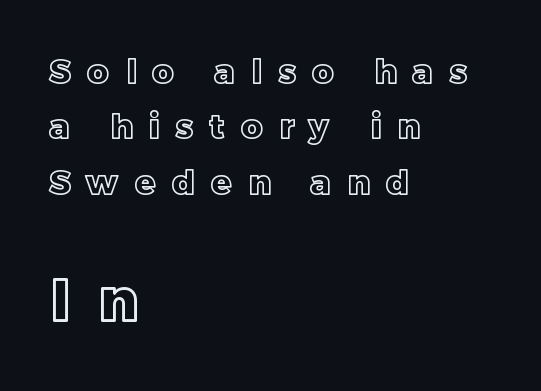
{"italic": "no", "width": "normal", "x_height": "large", "monospaced": "no", "underline": "no", "align": "left", "line_spacing": "normal", "line_spacing_ratio": 1.68, "letter_spacing": "wide", "letter_spacing_em": 0.5, "larger_block": "second", "size_ratio": 1.76, "glyph_px": 58}
